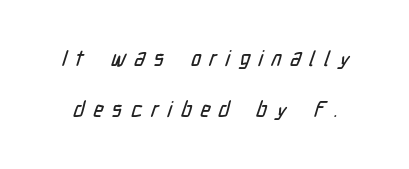
{"underline": "no", "line_spacing": "loose", "line_spacing_ratio": 2.42, "letter_spacing": "wide", "letter_spacing_em": 0.42, "glyph_px": 21}
